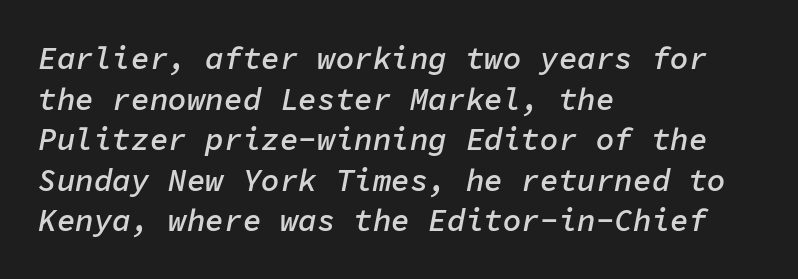
Q: Is the text bold? A: Semi-bold.
Q: Is the text italic (slanted)? A: Yes, it leans right by about 11 degrees.
Q: Is the text underlined? A: No.
Q: How is the paragraph aligned? A: Left-aligned.
Q: Is the spacing between letters normal or unusually wide? A: Normal.
Q: Is the spacing between lines tight, normal or loose? A: Normal.
Q: Width (condensed, normal, or wide)? A: Normal.
Q: Stroke contrast? A: Low.
Q: x-height? A: Medium.
Q: Monospaced? A: Yes.
